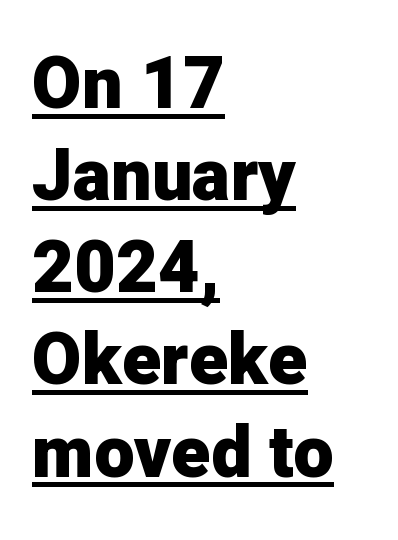
{"serif": "no", "italic": "no", "bold": "yes", "weight": "heavy", "width": "normal", "stroke_contrast": "low", "x_height": "medium", "monospaced": "no", "underline": "yes", "align": "left", "line_spacing": "normal", "line_spacing_ratio": 1.28, "letter_spacing": "normal", "letter_spacing_em": 0.0, "glyph_px": 72}
